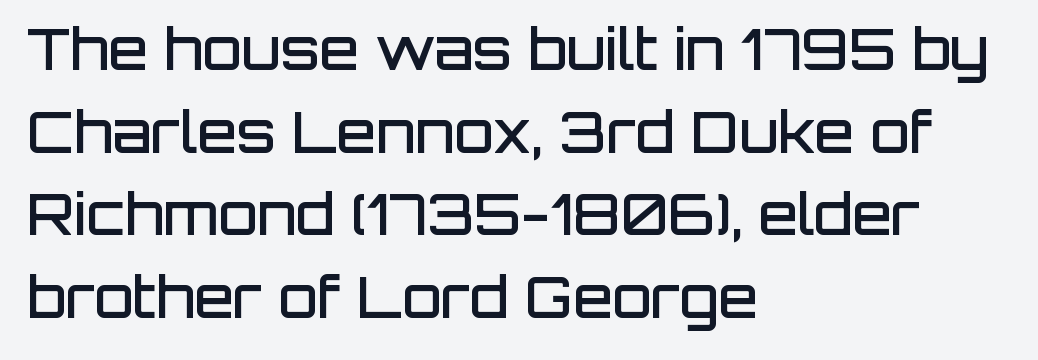
The type is set solid horizontally, with unmodified tracking. The compositor pushed each line to the left boundary. Look at the bottom of the vertical strokes: they stop flat, with no serifs. Tall strokes in this sample are plumb rather than angled. Think of a printed novel: that variable character pitch is what you see here.
